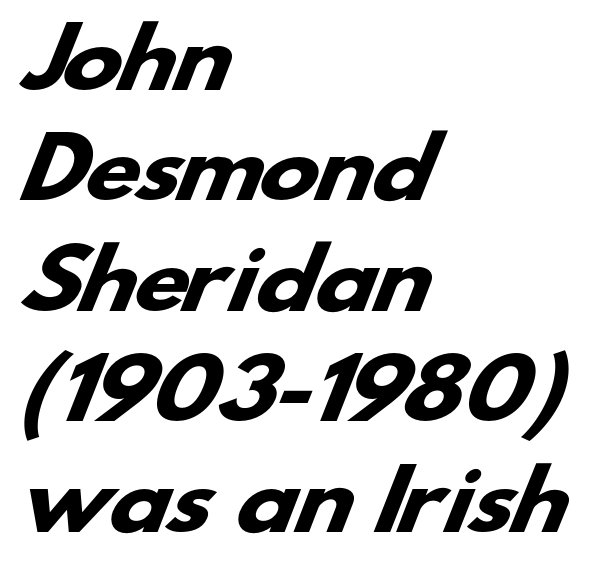
Q: Is the text bold? A: Yes.
Q: Is the typeface a serif or a sans-serif typeface? A: Sans-serif.
Q: Is the text underlined? A: No.
Q: How is the paragraph aligned? A: Left-aligned.
Q: Is the spacing between letters normal or unusually wide? A: Normal.
Q: Is the spacing between lines tight, normal or loose? A: Normal.
Q: Width (condensed, normal, or wide)? A: Wide.
Q: Stroke contrast? A: Low.
Q: x-height? A: Small.
Q: Monospaced? A: No.
